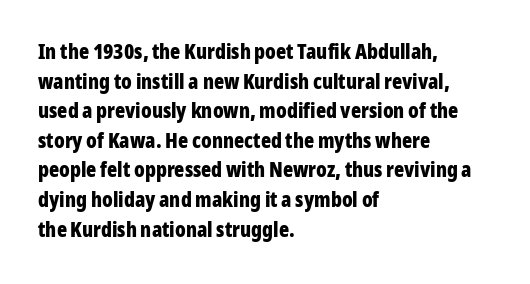
Q: Is the text bold? A: Yes.
Q: Is the text italic (slanted)? A: No, it is upright.
Q: Is the text underlined? A: No.
Q: How is the paragraph aligned? A: Left-aligned.
Q: Is the spacing between letters normal or unusually wide? A: Normal.
Q: Is the spacing between lines tight, normal or loose? A: Normal.
